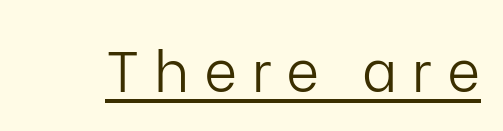
The image shows 57 px light sans-serif type, upright; set unusually wide letter spacing (+0.26 em), underlined; low stroke contrast and a medium x-height.
